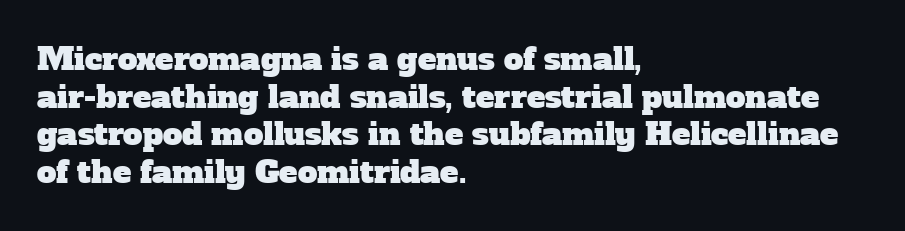
Q: Is the typeface a serif or a sans-serif typeface? A: Serif.
Q: Is the text underlined? A: No.
Q: How is the paragraph aligned? A: Left-aligned.
Q: Is the spacing between letters normal or unusually wide? A: Normal.
Q: Width (condensed, normal, or wide)? A: Normal.
Q: Stroke contrast? A: Low.
Q: x-height? A: Medium.
Q: Monospaced? A: No.
